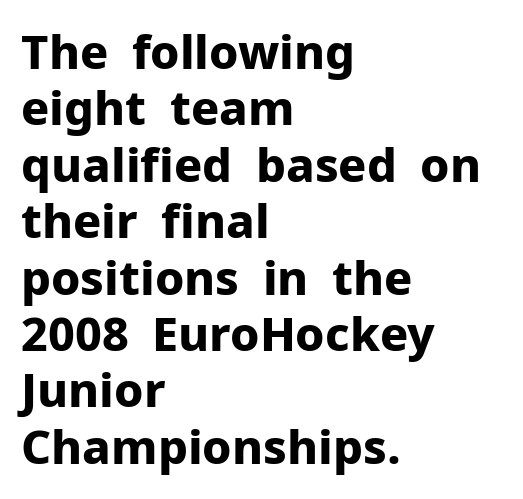
{"serif": "no", "italic": "no", "bold": "yes", "weight": "bold", "width": "normal", "stroke_contrast": "low", "x_height": "medium", "monospaced": "no", "underline": "no", "align": "left", "line_spacing_ratio": 1.2, "letter_spacing": "normal", "letter_spacing_em": 0.0, "glyph_px": 47}
